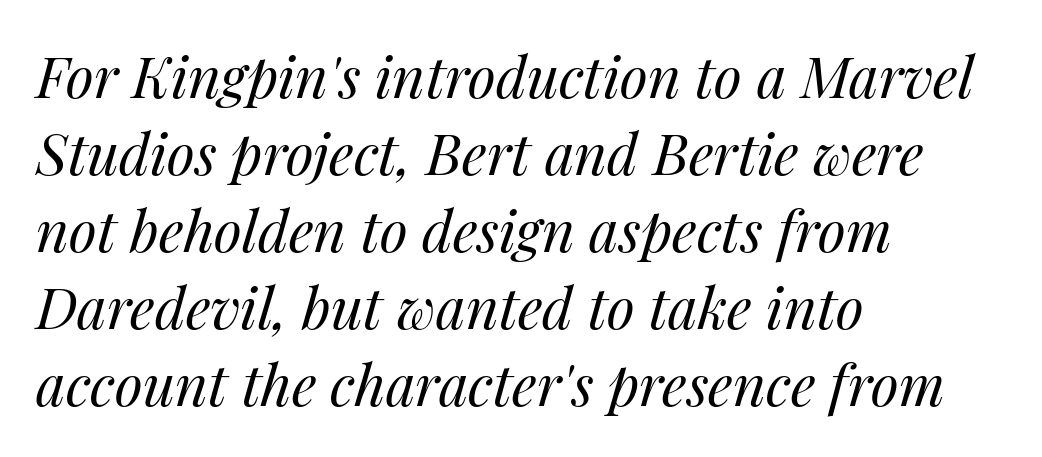
Q: Is the text bold? A: No.
Q: Is the text italic (slanted)? A: Yes, it leans right by about 14 degrees.
Q: Is the text underlined? A: No.
Q: How is the paragraph aligned? A: Left-aligned.
Q: Is the spacing between letters normal or unusually wide? A: Normal.
Q: Is the spacing between lines tight, normal or loose? A: Normal.
Q: Width (condensed, normal, or wide)? A: Normal.
Q: Stroke contrast? A: Medium.
Q: x-height? A: Medium.
Q: Monospaced? A: No.
